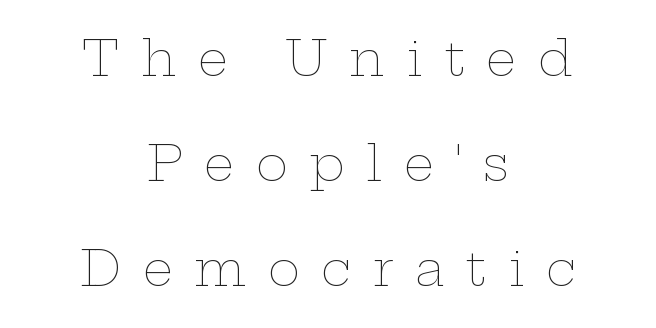
The lettering holds an erect, upright posture throughout. Is there much room between lines? Yes — plenty of vertical air separates them. Check under the words: just untouched page. Looks like regular typesetting: each glyph gets only the width it needs.
